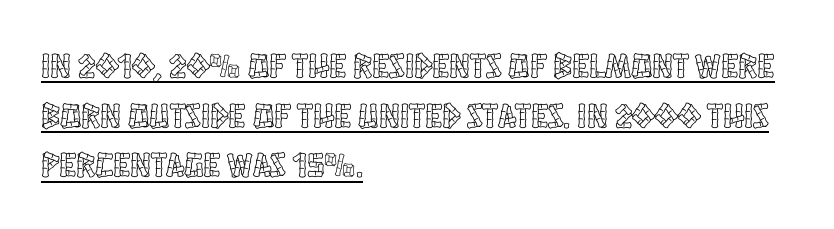
Q: Is the text italic (slanted)? A: No, it is upright.
Q: Is the text underlined? A: Yes.
Q: How is the paragraph aligned? A: Left-aligned.
Q: Is the spacing between letters normal or unusually wide? A: Normal.
Q: Is the spacing between lines tight, normal or loose? A: Normal.
Q: Width (condensed, normal, or wide)? A: Condensed.
Q: x-height? A: Large.
Q: Monospaced? A: No.
